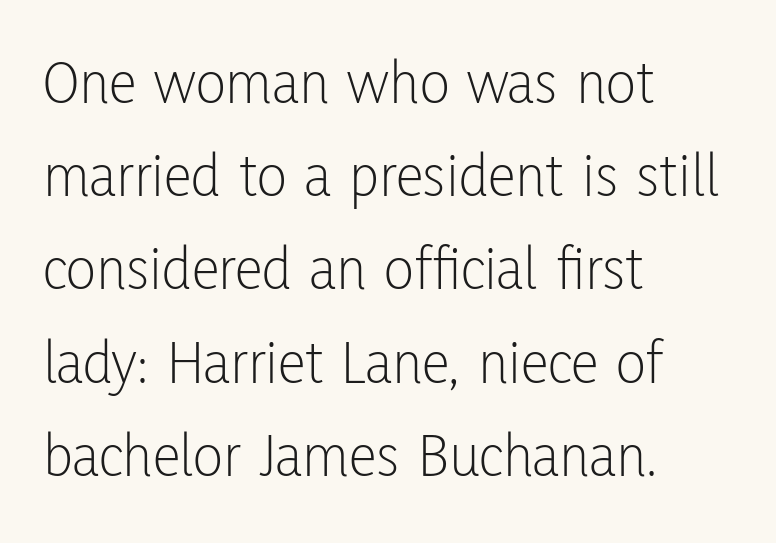
The image shows 63 px light, condensed sans-serif type, upright; set left-aligned, normal line spacing (1.48x), normal letter spacing, not underlined; low stroke contrast and a medium x-height.
